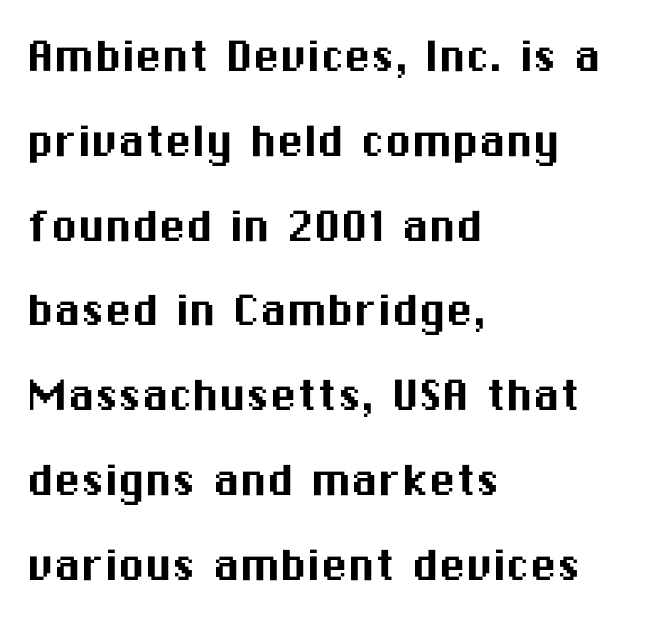
{"serif": "no", "italic": "no", "width": "normal", "stroke_contrast": "medium", "x_height": "medium", "monospaced": "no", "underline": "no", "align": "left", "line_spacing": "normal", "line_spacing_ratio": 1.57, "letter_spacing": "normal", "letter_spacing_em": 0.0, "glyph_px": 54}
